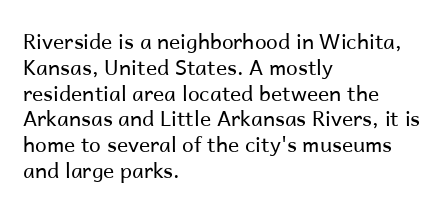
The image shows 21 px text type, upright; set left-aligned, line spacing 1.23x, normal letter spacing, not underlined.
